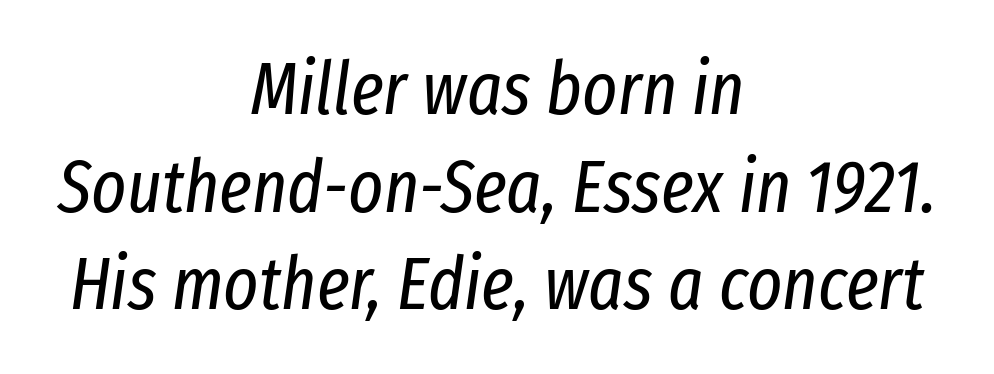
{"italic": "yes", "lean": "right", "slant_degrees": 8, "bold": "no", "weight": "regular", "width": "condensed", "stroke_contrast": "low", "x_height": "medium", "monospaced": "no", "underline": "no", "align": "center", "line_spacing": "normal", "line_spacing_ratio": 1.32, "letter_spacing": "normal", "letter_spacing_em": 0.0, "glyph_px": 74}
